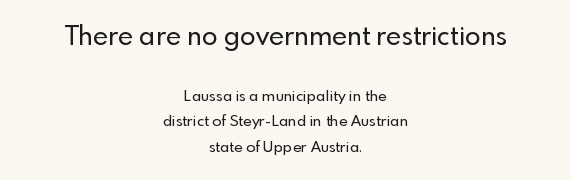
The leading is moderate, giving the passage an even texture. Is the block centered? Yes — each line is placed symmetrically about the middle. Of the two passages, the one on top uses the larger point size. The letters sit at their default tracking, neither squeezed nor spread. The baseline area is clear.
